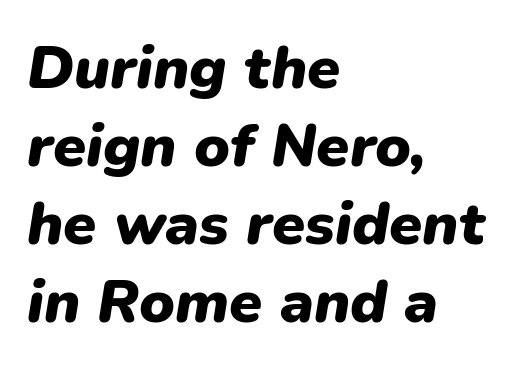
{"italic": "yes", "lean": "right", "slant_degrees": 9, "bold": "yes", "weight": "heavy", "width": "normal", "stroke_contrast": "low", "x_height": "medium", "monospaced": "no", "underline": "no", "align": "left", "line_spacing": "normal", "line_spacing_ratio": 1.3, "letter_spacing": "normal", "letter_spacing_em": 0.0, "glyph_px": 60}
